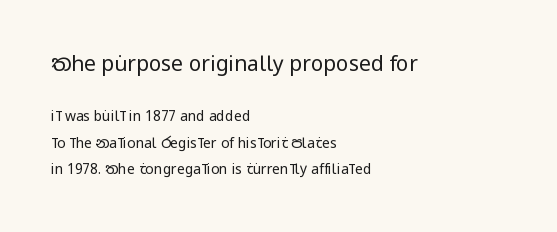
The image shows 21 px text type, upright; set left-aligned, loose line spacing (1.91x), normal letter spacing, not underlined; the first (top) block is 1.5x larger.
